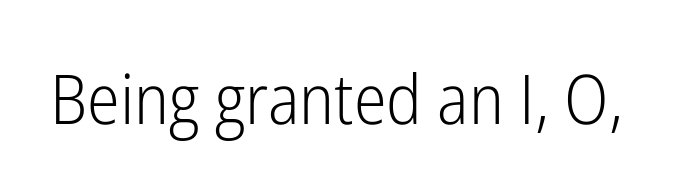
{"serif": "no", "italic": "no", "bold": "no", "weight": "light", "width": "condensed", "stroke_contrast": "low", "x_height": "medium", "monospaced": "no", "underline": "no", "letter_spacing": "normal", "letter_spacing_em": 0.0, "glyph_px": 69}
